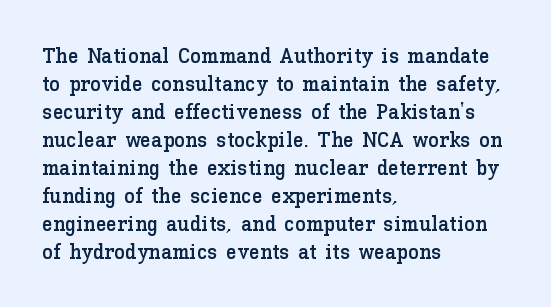
In terms of leading, this rendering sits right in the middle. Do the letters lean? They stand straight. These lines stack with their left ends in a neat column. The zone under the glyphs is completely vacant. The letters sit at their default tracking, neither squeezed nor spread.
